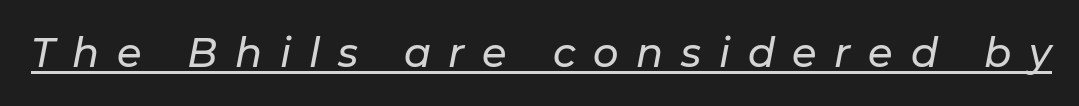
Proportional: the letters do not fall into vertical columns. The passage shown leans; its letterforms are oblique. Tracking here is generous; glyphs stand well apart from one another. Honestly, the underline is the first thing you notice here.
